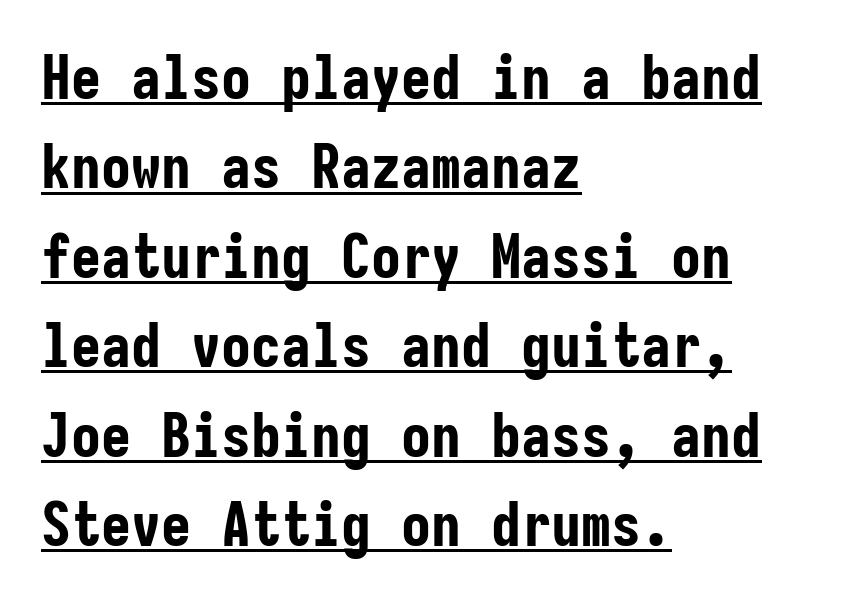
{"serif": "no", "italic": "no", "bold": "yes", "weight": "bold", "width": "condensed", "stroke_contrast": "low", "x_height": "medium", "monospaced": "yes", "underline": "yes", "align": "left", "line_spacing": "normal", "line_spacing_ratio": 1.49, "letter_spacing": "normal", "letter_spacing_em": 0.0, "glyph_px": 60}
